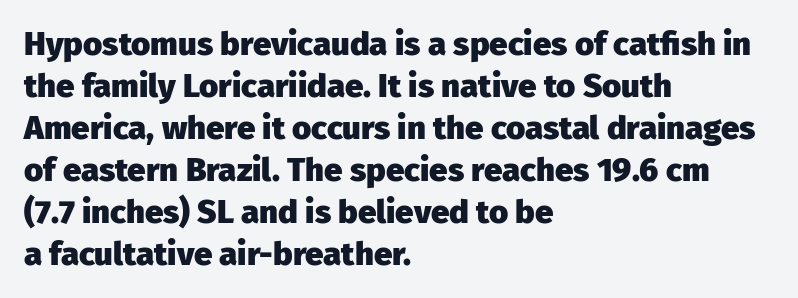
The image shows 33 px heavy sans-serif type, upright; set left-aligned, normal line spacing (1.27x), normal letter spacing, not underlined; low stroke contrast and a medium x-height.
